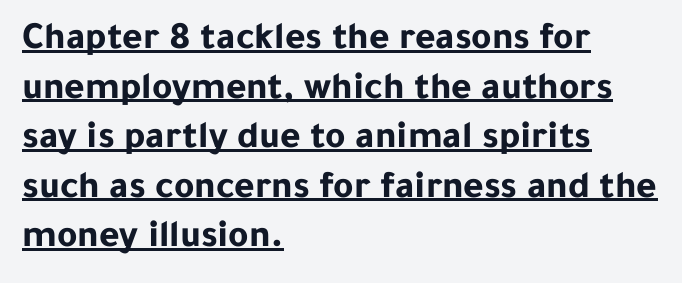
The image shows 39 px bold sans-serif type, upright; set left-aligned, normal line spacing (1.27x), normal letter spacing, underlined; low stroke contrast and a medium x-height.
